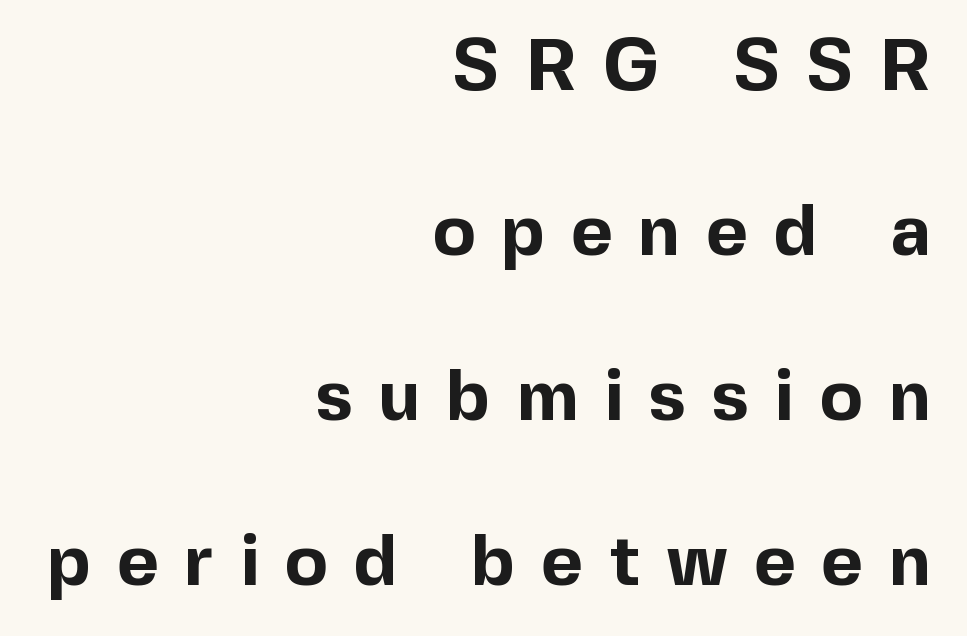
The glyphs in this specimen are sans serif. Quick note: not italic, upright. Here the glyphs are tracked loosely, breaking word shapes into spaced letters. The strip under each line holds only bare page.
